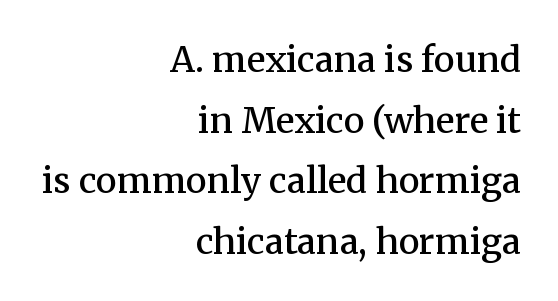
The image shows 35 px semibold serif type, upright; set right-aligned, line spacing 1.73x, normal letter spacing, not underlined; medium stroke contrast and a medium x-height.
